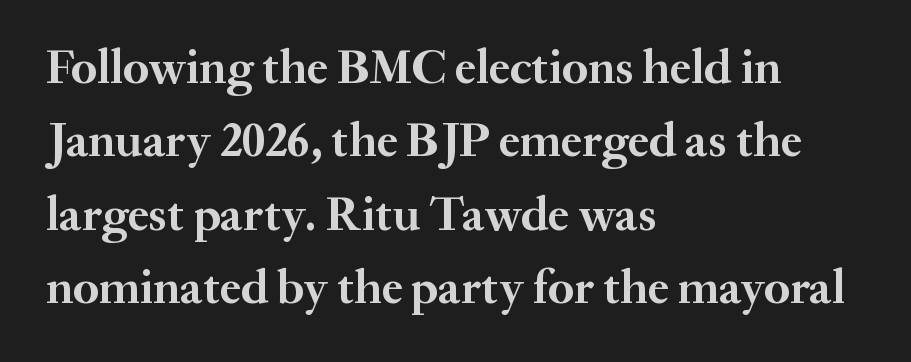
{"serif": "yes", "italic": "no", "bold": "yes", "weight": "semibold", "width": "normal", "stroke_contrast": "medium", "x_height": "small", "monospaced": "no", "underline": "no", "align": "left", "line_spacing": "normal", "line_spacing_ratio": 1.53, "letter_spacing": "normal", "letter_spacing_em": 0.0, "glyph_px": 48}
